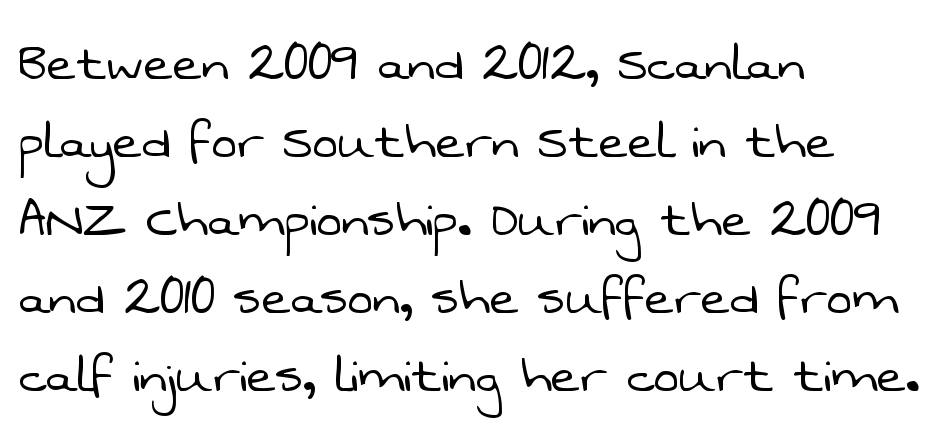
Q: Is the text bold? A: No.
Q: Is the typeface a serif or a sans-serif typeface? A: Sans-serif.
Q: Is the text underlined? A: No.
Q: How is the paragraph aligned? A: Left-aligned.
Q: Is the spacing between letters normal or unusually wide? A: Normal.
Q: Is the spacing between lines tight, normal or loose? A: Normal.
Q: Width (condensed, normal, or wide)? A: Normal.
Q: Stroke contrast? A: Low.
Q: x-height? A: Medium.
Q: Monospaced? A: No.
